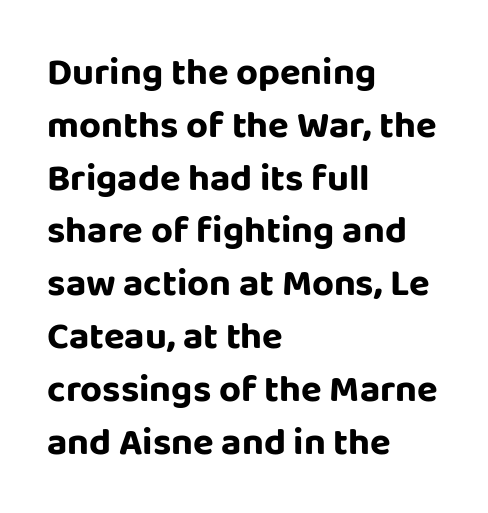
{"serif": "no", "italic": "no", "width": "normal", "stroke_contrast": "low", "x_height": "large", "monospaced": "no", "underline": "no", "align": "left", "line_spacing": "normal", "line_spacing_ratio": 1.39, "letter_spacing": "normal", "letter_spacing_em": 0.0, "glyph_px": 38}
